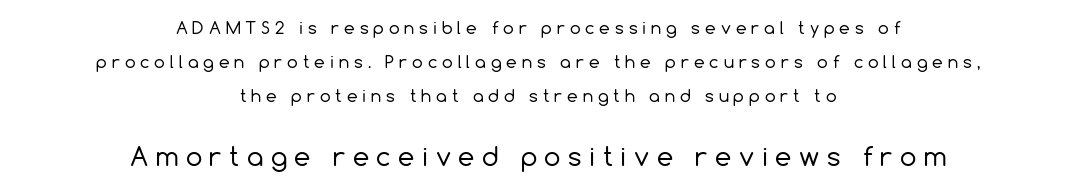
Q: Is the text bold? A: No.
Q: Is the text italic (slanted)? A: No, it is upright.
Q: Is the text underlined? A: No.
Q: How is the paragraph aligned? A: Centered.
Q: Is the spacing between letters normal or unusually wide? A: Unusually wide.
Q: Is the spacing between lines tight, normal or loose? A: Loose.
Q: Which block of text is set in a larger size, the first (top) or the second (bottom)? A: The second (bottom) one.
